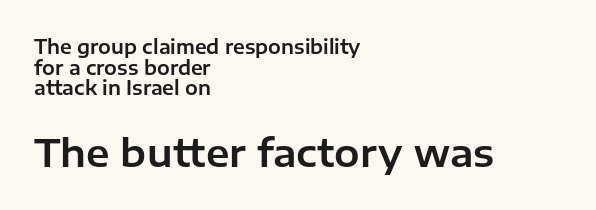
Q: Is the text italic (slanted)? A: No, it is upright.
Q: Is the typeface a serif or a sans-serif typeface? A: Sans-serif.
Q: Is the text underlined? A: No.
Q: How is the paragraph aligned? A: Left-aligned.
Q: Is the spacing between letters normal or unusually wide? A: Normal.
Q: Is the spacing between lines tight, normal or loose? A: Tight.
Q: Which block of text is set in a larger size, the first (top) or the second (bottom)? A: The second (bottom) one.
Q: Width (condensed, normal, or wide)? A: Normal.
Q: Stroke contrast? A: Low.
Q: x-height? A: Medium.
Q: Monospaced? A: No.
